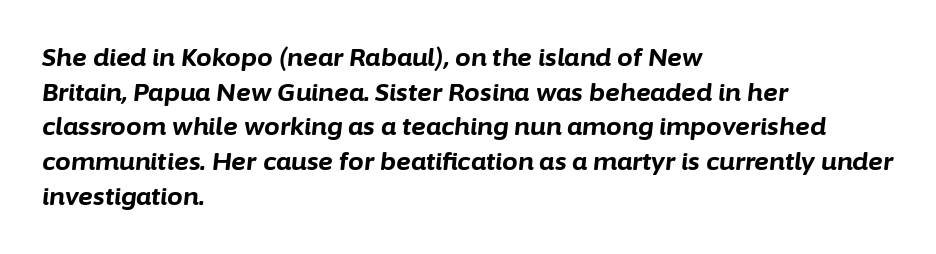
{"italic": "yes", "lean": "right", "slant_degrees": 6, "bold": "yes", "underline": "no", "align": "left", "line_spacing": "normal", "line_spacing_ratio": 1.39, "letter_spacing": "normal", "letter_spacing_em": 0.0, "glyph_px": 25}
